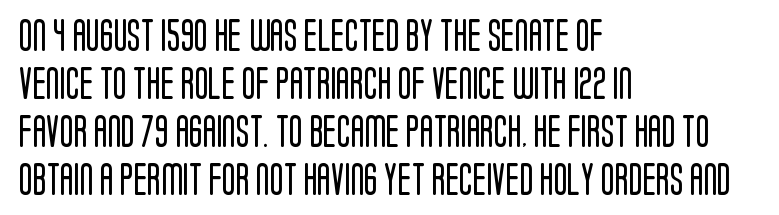
Compared with a typical body face, this is equally light or lighter still. Does extra space separate the letters? No, they use regular spacing. These lines are composed in type without serifs. The rendering uses natural spacing where letterforms have individual widths. Casual observation: everything's shoved over to the left. The line-height multiplier appears to be the usual default.
